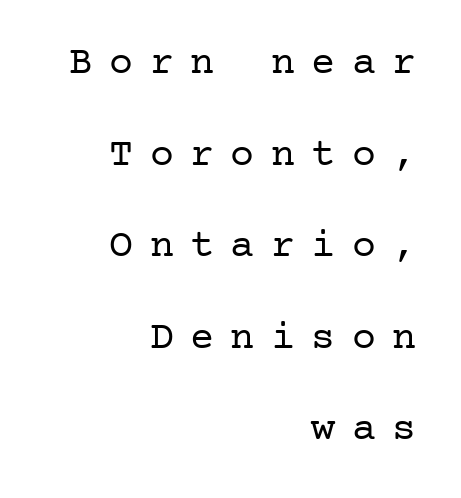
Is there much room between lines? Yes — plenty of vertical air separates them. Descenders are the only things crossing below the line. This is serif lettering, the kind often seen in printed books. Each line ends at the same right margin while the left side varies. Characters follow at a spacing far wider than the type designer built in. Vertical stems look standard width or narrower in stroke.
